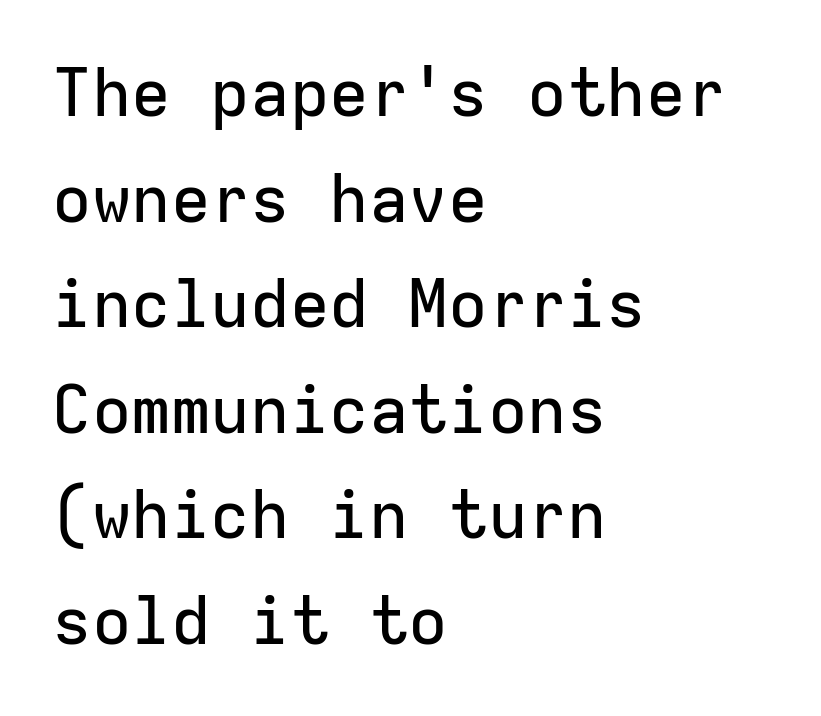
Q: Is the text italic (slanted)? A: No, it is upright.
Q: Is the typeface a serif or a sans-serif typeface? A: Sans-serif.
Q: Is the text underlined? A: No.
Q: How is the paragraph aligned? A: Left-aligned.
Q: Is the spacing between letters normal or unusually wide? A: Normal.
Q: Is the spacing between lines tight, normal or loose? A: Normal.
Q: Width (condensed, normal, or wide)? A: Normal.
Q: Stroke contrast? A: Low.
Q: x-height? A: Medium.
Q: Monospaced? A: Yes.
